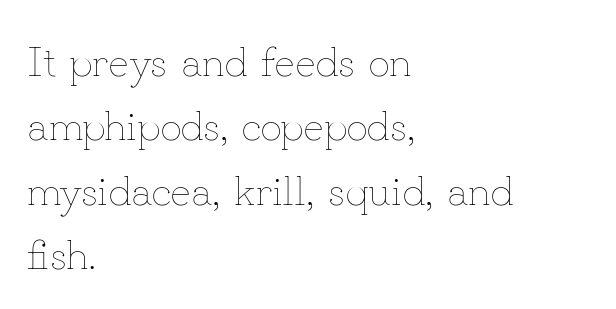
{"italic": "no", "bold": "no", "weight": "thin", "width": "normal", "stroke_contrast": "low", "x_height": "small", "monospaced": "no", "underline": "no", "align": "left", "line_spacing": "normal", "line_spacing_ratio": 1.53, "letter_spacing": "normal", "letter_spacing_em": 0.0, "glyph_px": 42}
